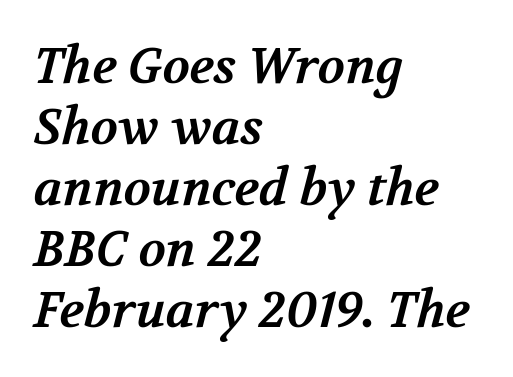
Short and long lines alike share a common starting point at left. Think of a printed novel: that variable character pitch is what you see here. Weight check: bold — yes, fully. Little horizontal feet cap the strokes, marking this as serif type. No extra tracking has been applied to these lines.
